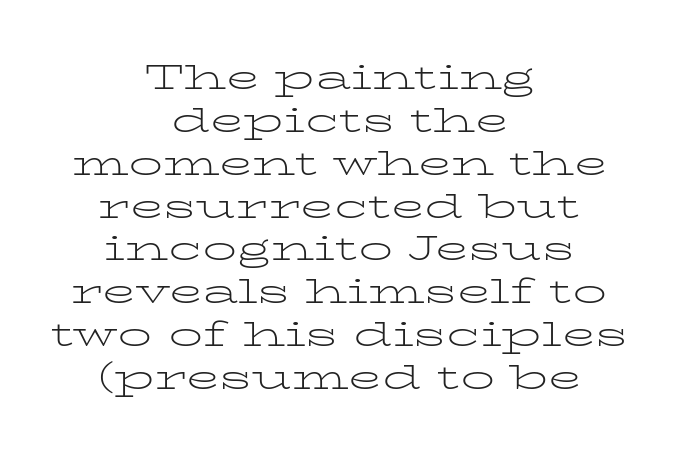
Q: Is the text bold? A: No.
Q: Is the text italic (slanted)? A: No, it is upright.
Q: Is the typeface a serif or a sans-serif typeface? A: Serif.
Q: Is the text underlined? A: No.
Q: How is the paragraph aligned? A: Centered.
Q: Is the spacing between letters normal or unusually wide? A: Normal.
Q: Is the spacing between lines tight, normal or loose? A: Normal.
Q: Width (condensed, normal, or wide)? A: Wide.
Q: Stroke contrast? A: Low.
Q: x-height? A: Medium.
Q: Monospaced? A: No.
